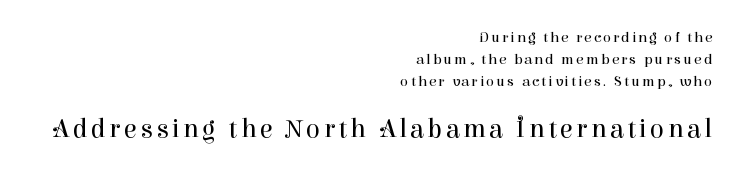
The image shows 26 px text type, upright; set right-aligned, normal line spacing (1.46x), not underlined; the second (bottom) block is 1.73x larger.
